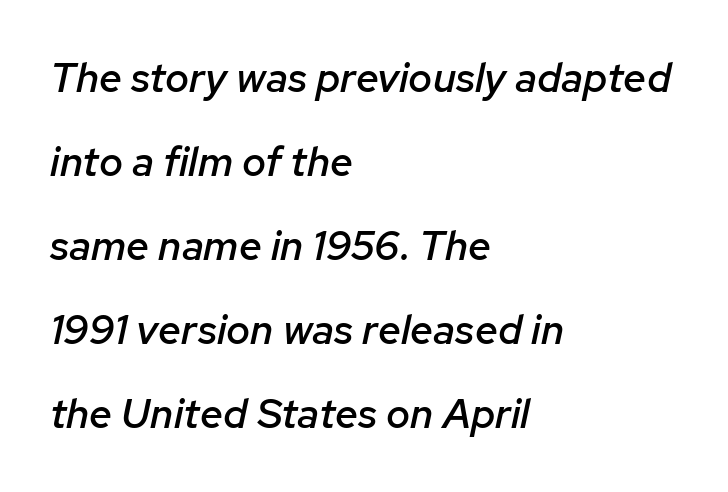
{"italic": "yes", "lean": "right", "slant_degrees": 12, "bold": "semi", "weight": "semibold", "width": "normal", "stroke_contrast": "low", "x_height": "medium", "monospaced": "no", "underline": "no", "align": "left", "line_spacing": "loose", "line_spacing_ratio": 2.05, "letter_spacing": "normal", "letter_spacing_em": 0.0, "glyph_px": 41}
